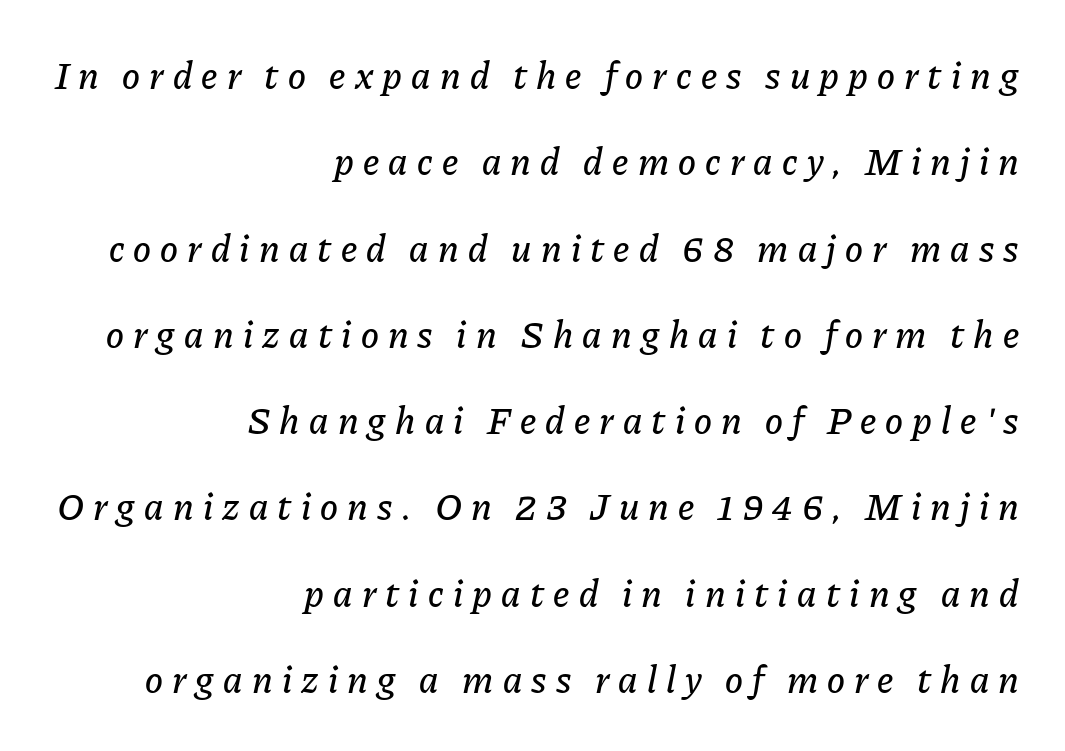
{"italic": "yes", "lean": "right", "slant_degrees": 11, "width": "normal", "stroke_contrast": "low", "x_height": "medium", "monospaced": "no", "underline": "no", "align": "right", "line_spacing": "loose", "line_spacing_ratio": 2.27, "letter_spacing": "wide", "letter_spacing_em": 0.24, "glyph_px": 38}
